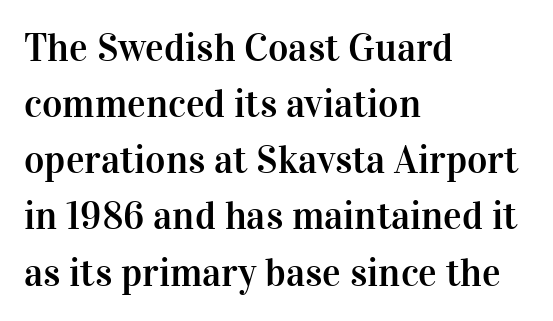
The image shows 39 px serif type, upright; set left-aligned, normal line spacing (1.44x), normal letter spacing, not underlined; high stroke contrast and a medium x-height.
